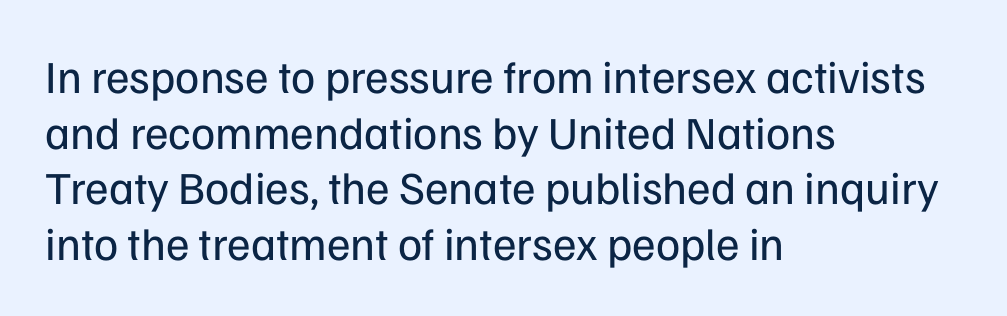
{"serif": "no", "italic": "no", "bold": "no", "weight": "regular", "width": "normal", "stroke_contrast": "low", "x_height": "medium", "monospaced": "no", "underline": "no", "align": "left", "line_spacing_ratio": 1.21, "letter_spacing": "normal", "letter_spacing_em": 0.0, "glyph_px": 46}
